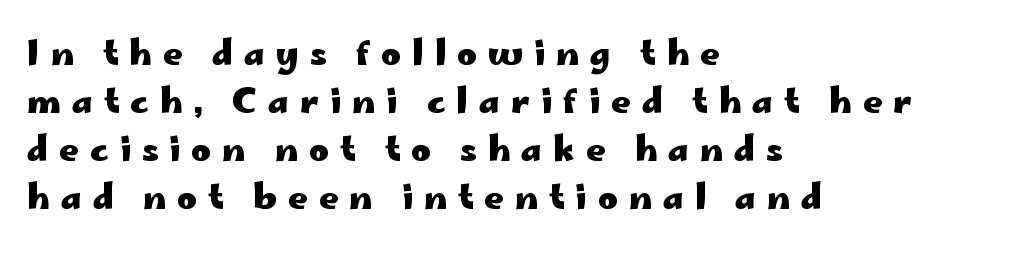
Students, this is bold: see how much ink each stroke carries. Regarding leading, the lines here are spaced in the standard way. Character widths vary here, with narrow letters taking less room than wide ones. You can tell from the bare stems that sans-serif type was used.
